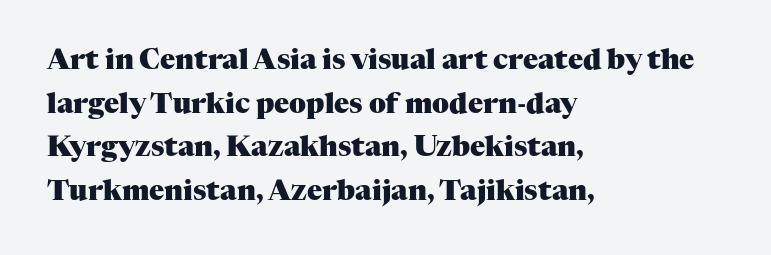
The image shows 28 px heavy serif type, upright; set left-aligned, normal line spacing (1.56x), normal letter spacing, not underlined; medium stroke contrast and a medium x-height.
